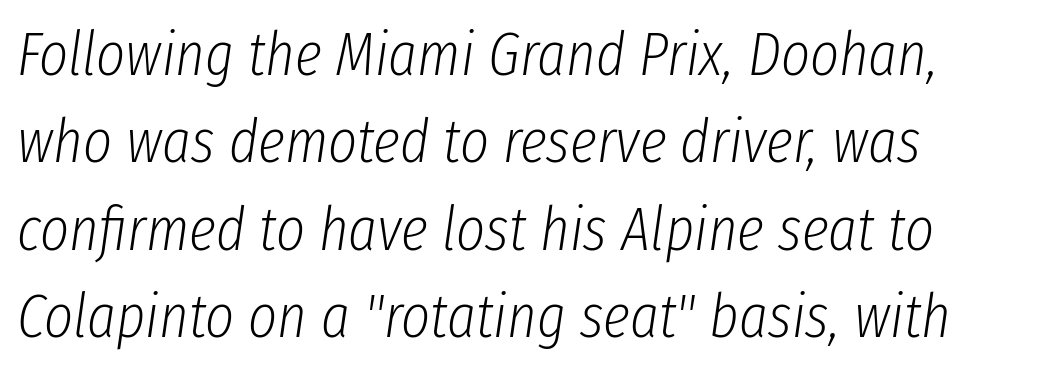
Q: Is the text bold? A: No.
Q: Is the text italic (slanted)? A: Yes, it leans right by about 8 degrees.
Q: Is the text underlined? A: No.
Q: How is the paragraph aligned? A: Left-aligned.
Q: Is the spacing between letters normal or unusually wide? A: Normal.
Q: Is the spacing between lines tight, normal or loose? A: Normal.
Q: Width (condensed, normal, or wide)? A: Condensed.
Q: Stroke contrast? A: Low.
Q: x-height? A: Medium.
Q: Monospaced? A: No.
